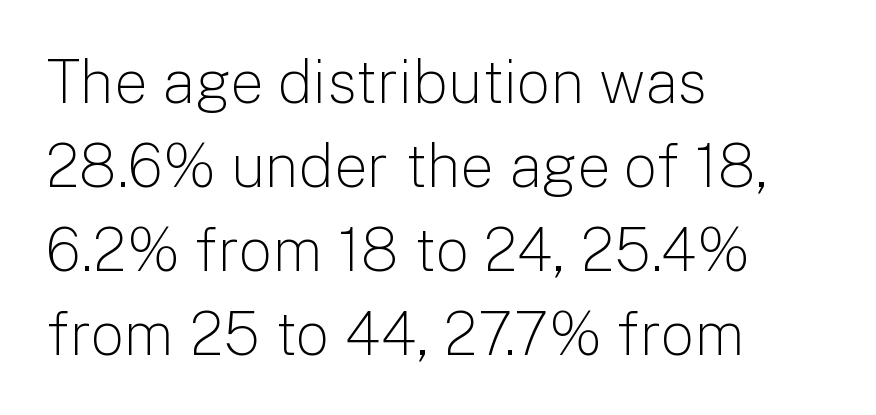
The image shows 60 px light sans-serif type, upright; set left-aligned, normal line spacing (1.4x), normal letter spacing, not underlined; low stroke contrast and a medium x-height.
